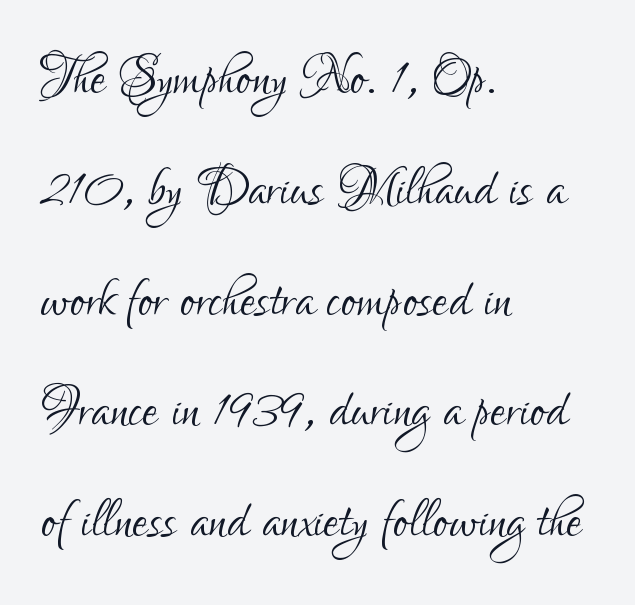
The image shows 71 px light, condensed sans-serif type; set left-aligned, normal line spacing (1.56x), normal letter spacing, not underlined; low stroke contrast and a small x-height.
